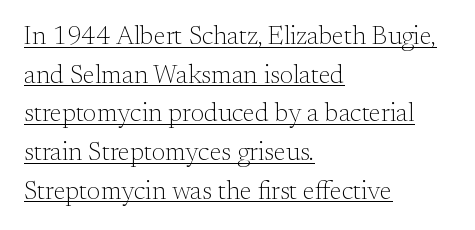
Q: Is the text bold? A: No.
Q: Is the text italic (slanted)? A: No, it is upright.
Q: Is the text underlined? A: Yes.
Q: How is the paragraph aligned? A: Left-aligned.
Q: Is the spacing between letters normal or unusually wide? A: Normal.
Q: Is the spacing between lines tight, normal or loose? A: Normal.
